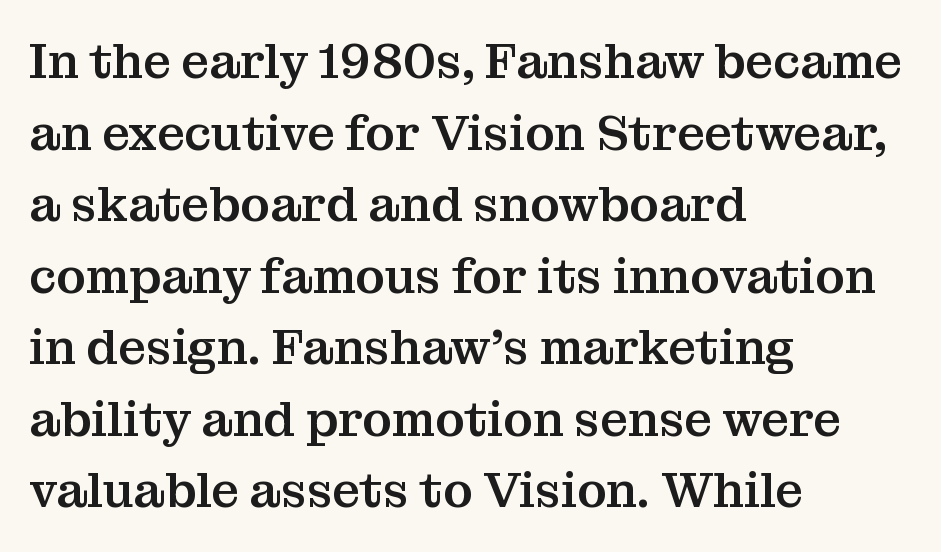
The image shows 49 px serif type, upright; set left-aligned, normal line spacing (1.46x), normal letter spacing, not underlined; medium stroke contrast and a medium x-height.
